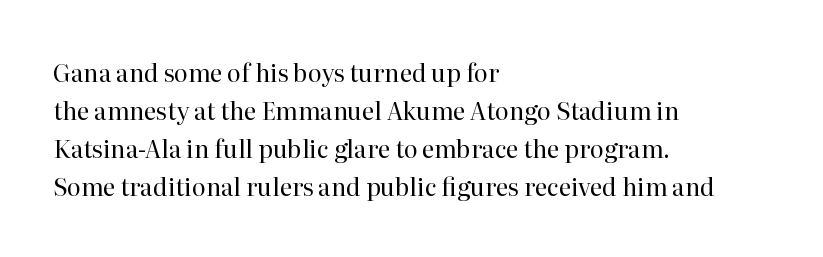
The image shows 24 px text type, upright; set left-aligned, normal line spacing (1.58x), normal letter spacing, not underlined.
